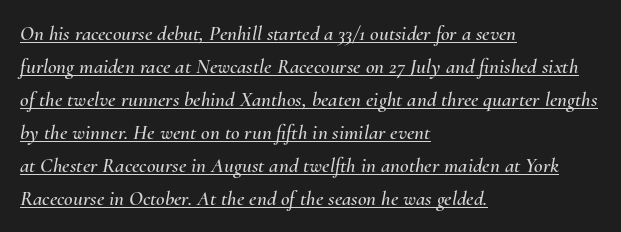
Q: Is the text italic (slanted)? A: Yes, it leans right by about 10 degrees.
Q: Is the text underlined? A: Yes.
Q: How is the paragraph aligned? A: Left-aligned.
Q: Is the spacing between letters normal or unusually wide? A: Normal.
Q: Is the spacing between lines tight, normal or loose? A: Normal.
